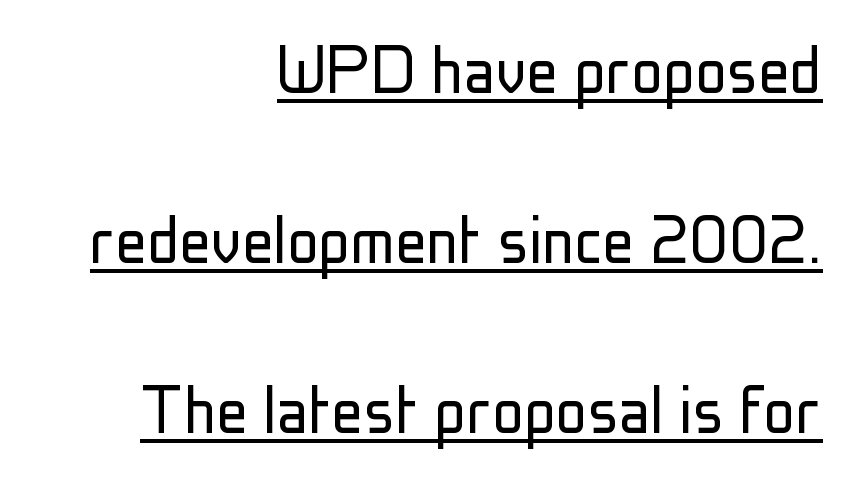
{"serif": "no", "italic": "no", "bold": "no", "weight": "light", "width": "condensed", "stroke_contrast": "low", "x_height": "medium", "monospaced": "no", "underline": "yes", "align": "right", "line_spacing": "loose", "line_spacing_ratio": 2.15, "letter_spacing": "normal", "letter_spacing_em": 0.0, "glyph_px": 79}
